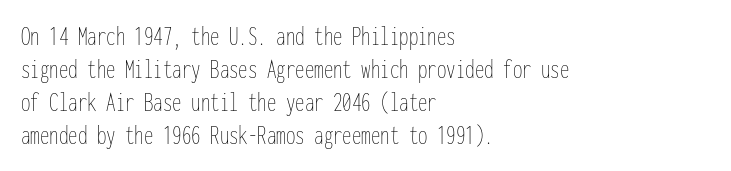
Q: Is the text bold? A: No.
Q: Is the text italic (slanted)? A: No, it is upright.
Q: Is the text underlined? A: No.
Q: How is the paragraph aligned? A: Left-aligned.
Q: Is the spacing between letters normal or unusually wide? A: Normal.
